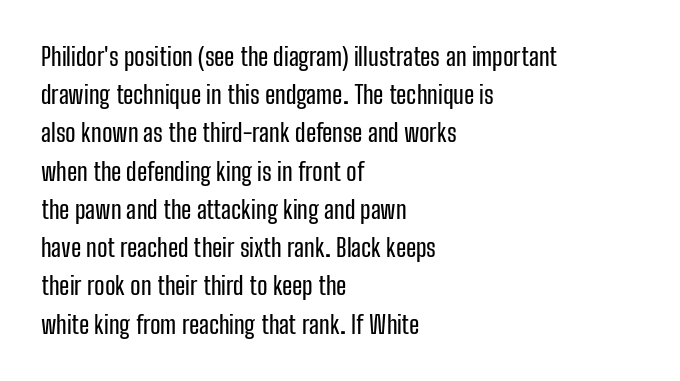
{"italic": "no", "underline": "no", "align": "left", "line_spacing": "normal", "line_spacing_ratio": 1.53, "letter_spacing": "normal", "letter_spacing_em": 0.0, "glyph_px": 25}
